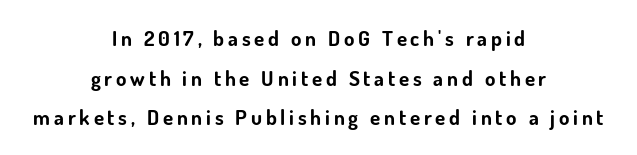
A full-strength bold gives these letters their thick strokes. In terms of posture, this sample is upright. Anything drawn beneath the words? Only blank space. Each line is balanced around a shared central axis.
